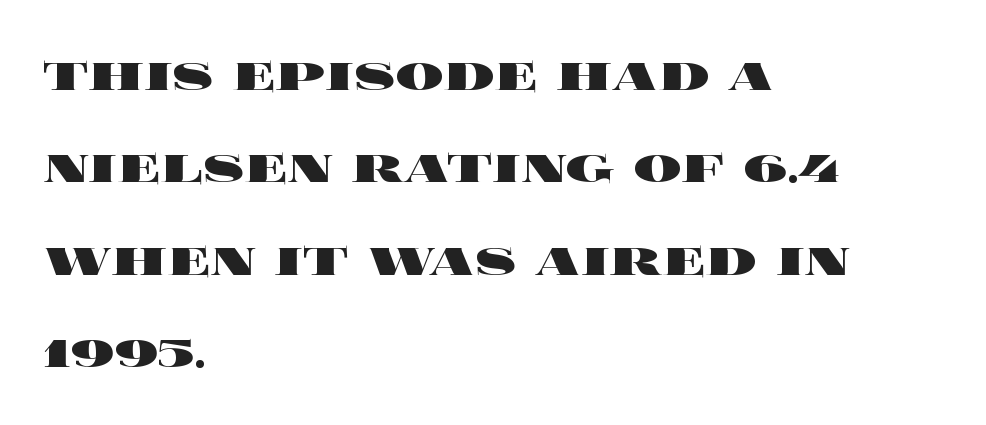
{"italic": "no", "bold": "yes", "weight": "heavy", "width": "wide", "x_height": "large", "monospaced": "no", "underline": "no", "align": "left", "line_spacing": "normal", "line_spacing_ratio": 1.54, "letter_spacing": "normal", "letter_spacing_em": 0.0, "glyph_px": 60}
